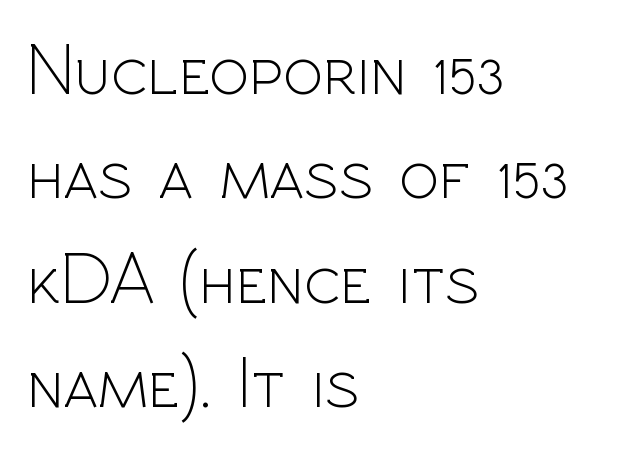
{"serif": "no", "italic": "no", "bold": "no", "weight": "light", "width": "normal", "x_height": "medium", "monospaced": "no", "underline": "no", "align": "left", "line_spacing": "normal", "line_spacing_ratio": 1.41, "letter_spacing": "normal", "letter_spacing_em": 0.0, "glyph_px": 74}
